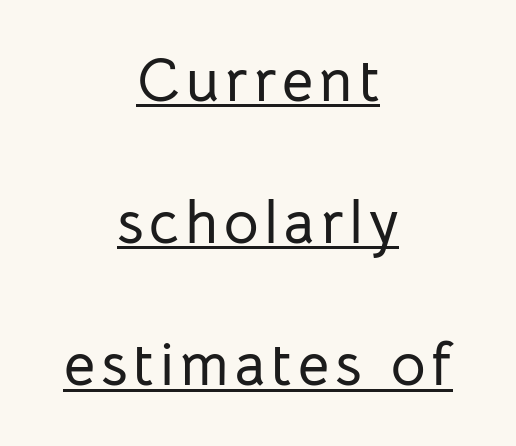
{"serif": "no", "italic": "no", "width": "normal", "stroke_contrast": "low", "x_height": "medium", "monospaced": "no", "underline": "yes", "align": "center", "line_spacing": "loose", "line_spacing_ratio": 2.37, "glyph_px": 60}
